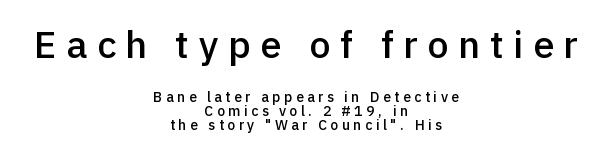
The image shows 38 px semibold sans-serif type, upright; set centered, tight line spacing (1.0x), unusually wide letter spacing (+0.25 em), not underlined; the first (top) block is 2.71x larger; a medium x-height.
